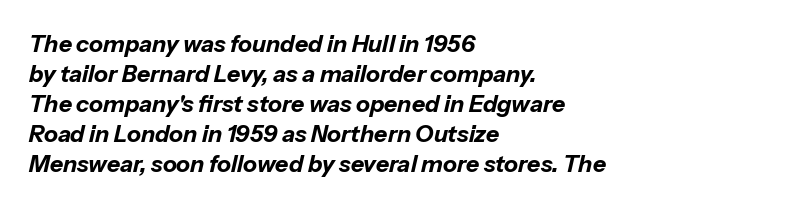
The image shows 23 px bold type, italic (leaning right); set left-aligned, normal line spacing (1.3x), normal letter spacing, not underlined.
